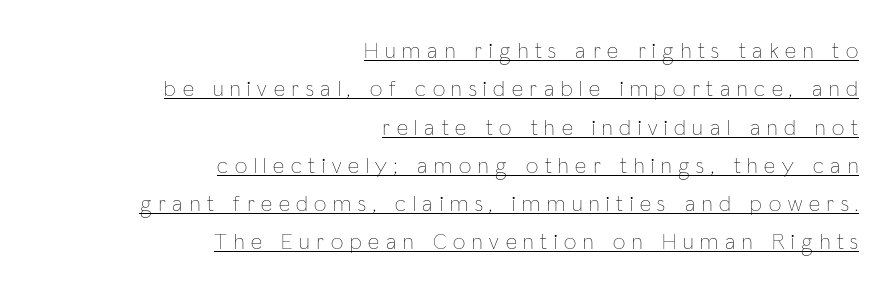
{"italic": "no", "bold": "no", "underline": "yes", "align": "right", "line_spacing_ratio": 1.74, "letter_spacing": "wide", "letter_spacing_em": 0.31, "glyph_px": 22}
